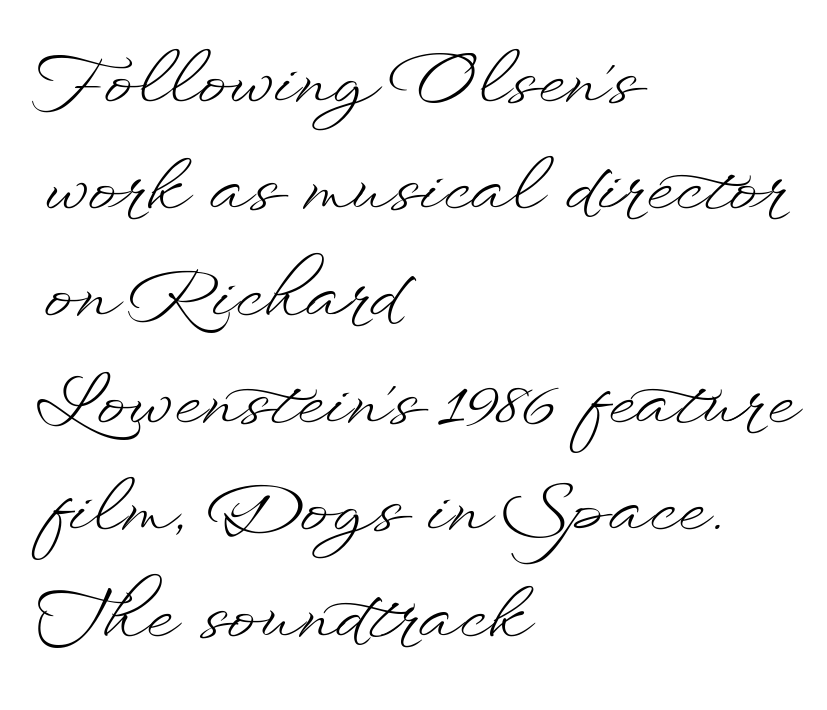
Q: Is the text bold? A: No.
Q: Is the text italic (slanted)? A: Yes.
Q: Is the text underlined? A: No.
Q: How is the paragraph aligned? A: Left-aligned.
Q: Is the spacing between letters normal or unusually wide? A: Normal.
Q: Is the spacing between lines tight, normal or loose? A: Normal.
Q: Width (condensed, normal, or wide)? A: Wide.
Q: Stroke contrast? A: Low.
Q: x-height? A: Small.
Q: Monospaced? A: No.
